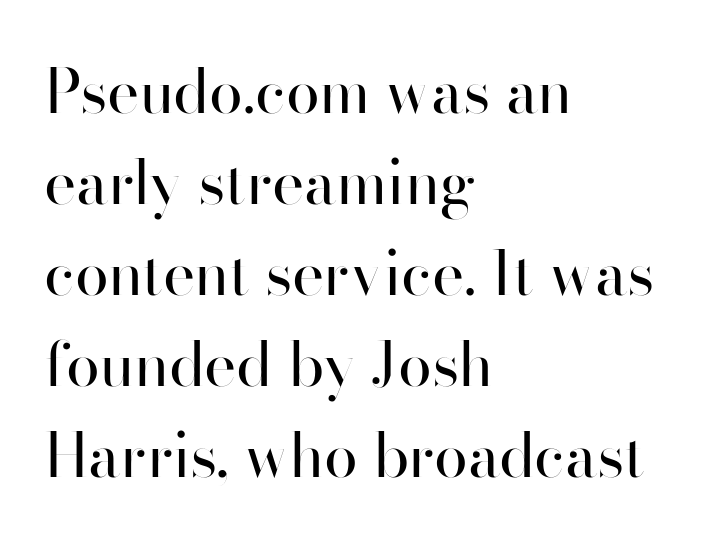
{"serif": "no", "italic": "no", "bold": "no", "weight": "regular", "width": "normal", "stroke_contrast": "high", "x_height": "small", "monospaced": "no", "underline": "no", "align": "left", "line_spacing": "normal", "line_spacing_ratio": 1.49, "letter_spacing": "normal", "letter_spacing_em": 0.0, "glyph_px": 61}
